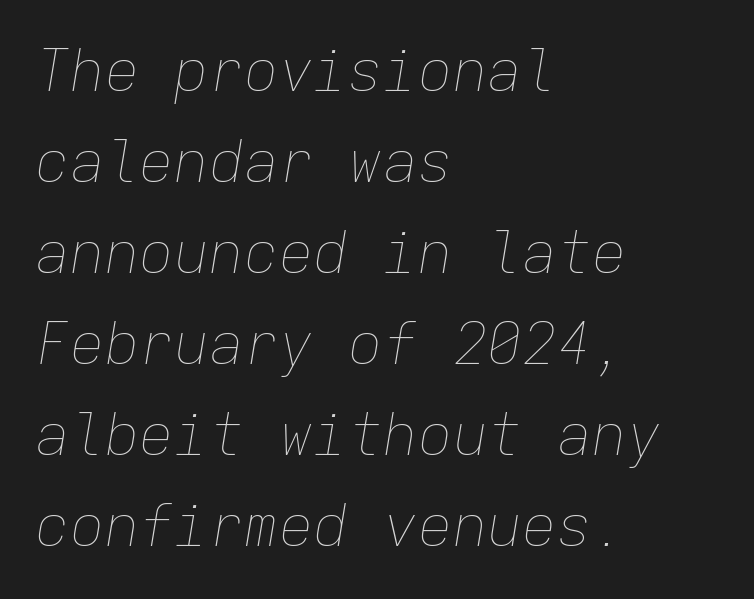
The image shows 58 px thin type, italic (leaning right), monospaced; set left-aligned, normal line spacing (1.57x), normal letter spacing, not underlined; low stroke contrast and a medium x-height.
